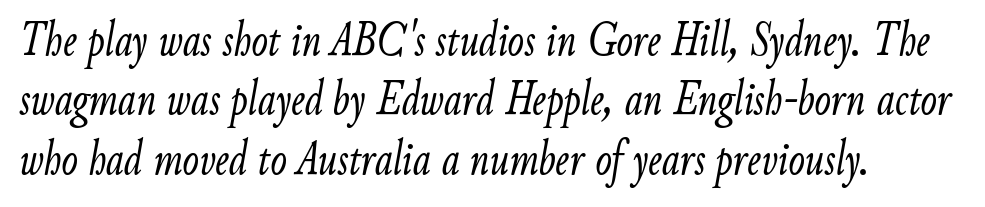
The image shows 49 px light, condensed type, italic (leaning right); set left-aligned, line spacing 1.21x, normal letter spacing, not underlined; low stroke contrast and a small x-height.
